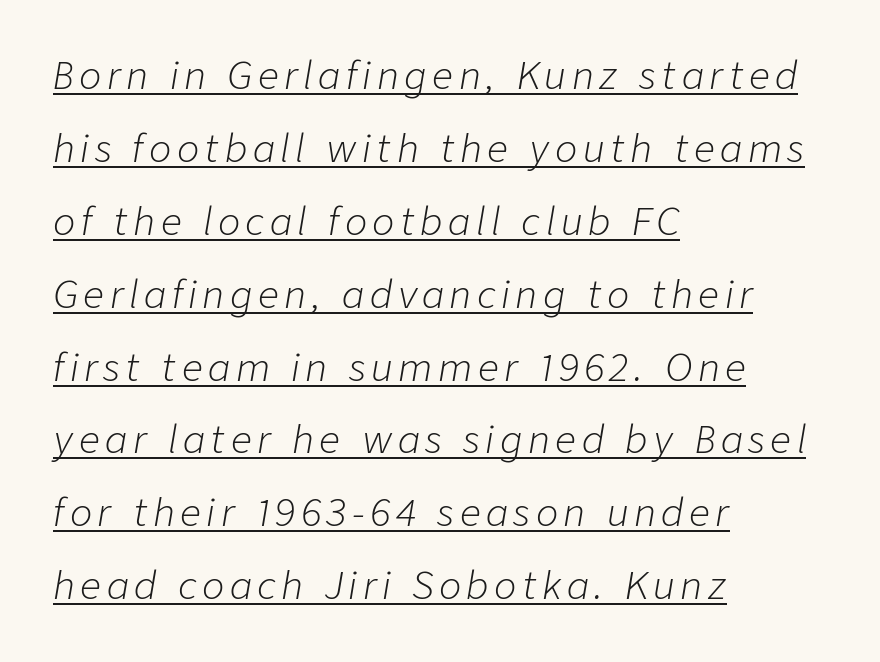
The image shows 37 px light type, italic (leaning right); set left-aligned, loose line spacing (1.97x), underlined; low stroke contrast and a medium x-height.
